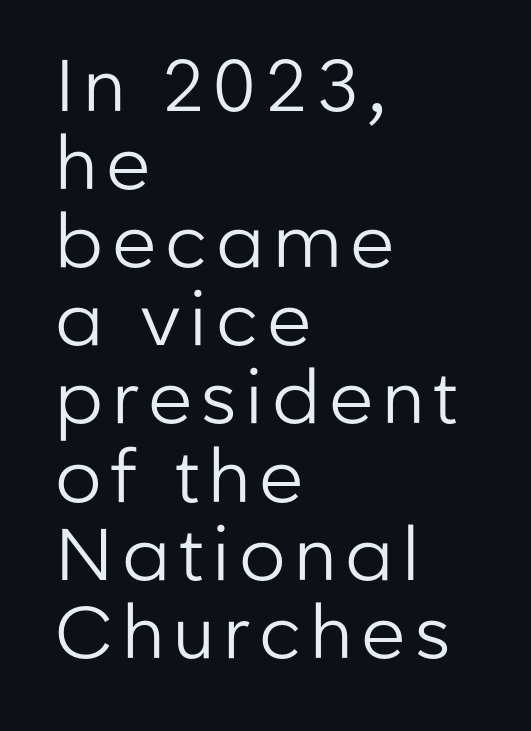
The image shows 73 px regular-weight sans-serif type, upright; set left-aligned, tight line spacing (1.07x), not underlined; low stroke contrast and a medium x-height.
